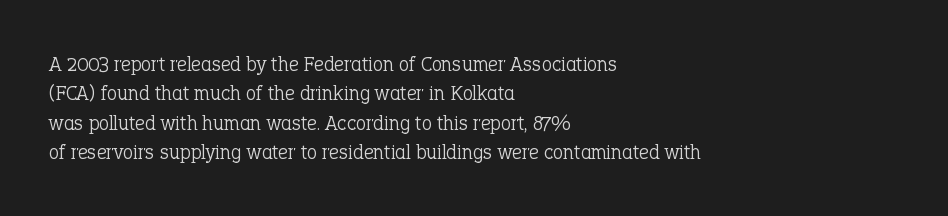
Q: Is the text bold? A: No.
Q: Is the text italic (slanted)? A: No, it is upright.
Q: Is the text underlined? A: No.
Q: How is the paragraph aligned? A: Left-aligned.
Q: Is the spacing between letters normal or unusually wide? A: Normal.
Q: Is the spacing between lines tight, normal or loose? A: Normal.
